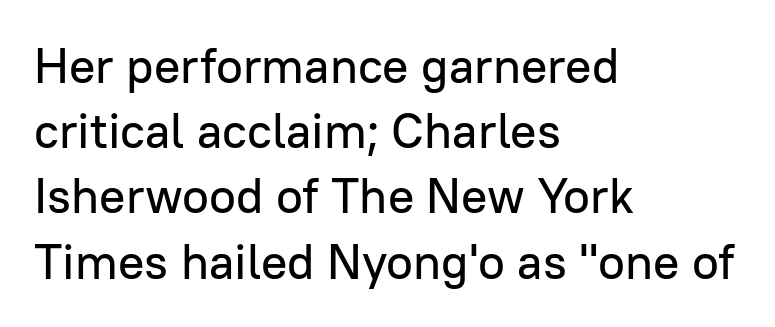
{"serif": "no", "italic": "no", "width": "normal", "stroke_contrast": "low", "x_height": "medium", "monospaced": "no", "underline": "no", "align": "left", "line_spacing": "normal", "line_spacing_ratio": 1.33, "letter_spacing": "normal", "letter_spacing_em": 0.0, "glyph_px": 49}
